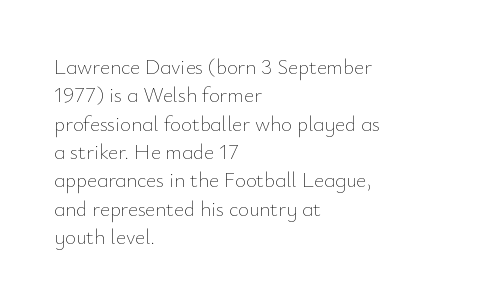
{"italic": "no", "bold": "no", "underline": "no", "align": "left", "line_spacing": "normal", "line_spacing_ratio": 1.35, "letter_spacing": "normal", "letter_spacing_em": 0.0, "glyph_px": 21}
